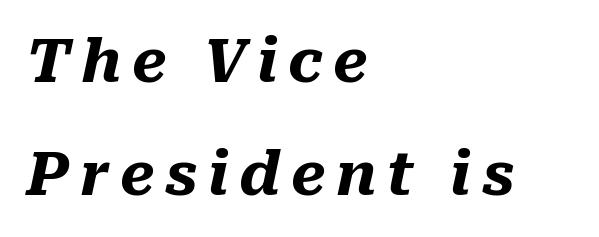
{"italic": "yes", "lean": "right", "slant_degrees": 10, "bold": "yes", "weight": "heavy", "width": "normal", "stroke_contrast": "medium", "x_height": "medium", "monospaced": "no", "underline": "no", "align": "left", "line_spacing": "loose", "line_spacing_ratio": 1.91, "glyph_px": 59}
